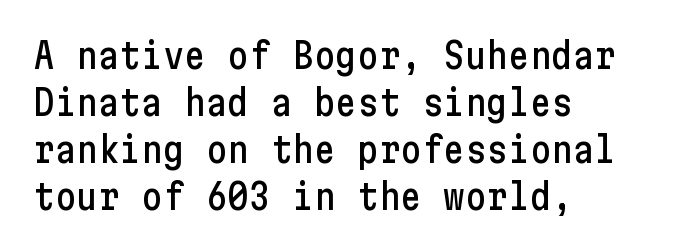
The image shows 36 px condensed sans-serif type, upright; set left-aligned, normal line spacing (1.31x), normal letter spacing, not underlined; low stroke contrast and a medium x-height.
